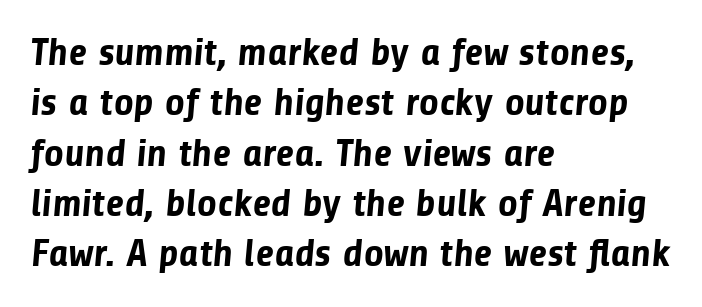
Q: Is the text bold? A: Yes.
Q: Is the typeface a serif or a sans-serif typeface? A: Sans-serif.
Q: Is the text underlined? A: No.
Q: How is the paragraph aligned? A: Left-aligned.
Q: Is the spacing between letters normal or unusually wide? A: Normal.
Q: Is the spacing between lines tight, normal or loose? A: Normal.
Q: Width (condensed, normal, or wide)? A: Normal.
Q: Stroke contrast? A: Low.
Q: x-height? A: Medium.
Q: Monospaced? A: No.
